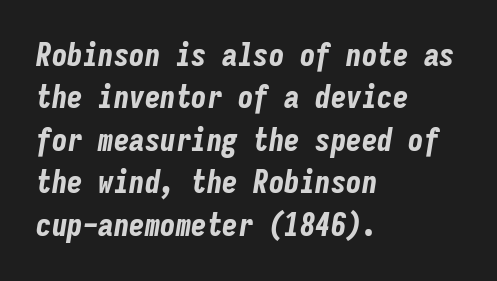
The image shows 31 px bold, condensed type, italic (leaning right), monospaced; set left-aligned, normal line spacing (1.37x), normal letter spacing, not underlined; low stroke contrast and a medium x-height.
